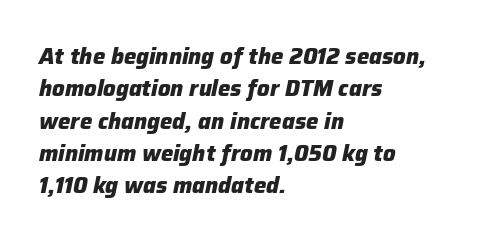
{"italic": "yes", "lean": "right", "slant_degrees": 12, "bold": "yes", "underline": "no", "align": "left", "line_spacing": "normal", "line_spacing_ratio": 1.47, "letter_spacing": "normal", "letter_spacing_em": 0.0, "glyph_px": 22}
